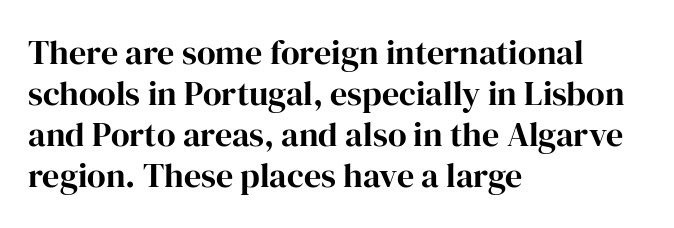
The image shows 34 px serif type, upright; set left-aligned, line spacing 1.21x, normal letter spacing, not underlined; high stroke contrast and a medium x-height.
